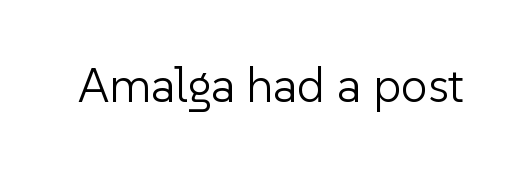
There is no visible air inserted between adjacent glyphs. The face used here is a sans, in the tradition of grotesques and geometrics. The letters advance in unequal steps, a hallmark of proportional type. Clear beneath every line of the passage.
